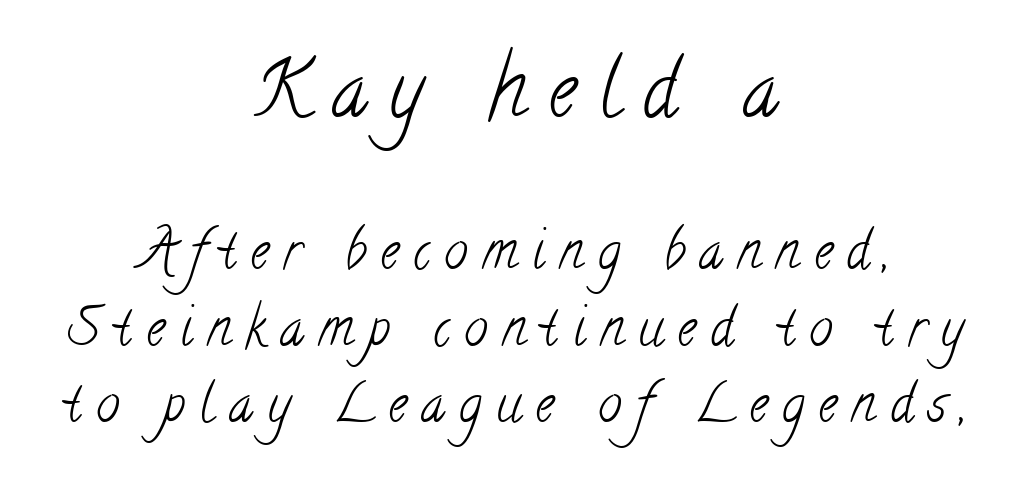
Q: Is the text bold? A: No.
Q: Is the text underlined? A: No.
Q: How is the paragraph aligned? A: Centered.
Q: Is the spacing between letters normal or unusually wide? A: Unusually wide.
Q: Is the spacing between lines tight, normal or loose? A: Normal.
Q: Which block of text is set in a larger size, the first (top) or the second (bottom)? A: The first (top) one.
Q: Width (condensed, normal, or wide)? A: Condensed.
Q: Stroke contrast? A: Low.
Q: x-height? A: Small.
Q: Monospaced? A: No.
